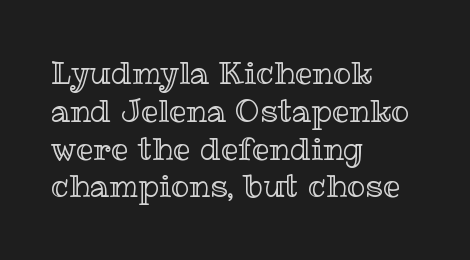
The image shows 31 px text type, upright; set left-aligned, line spacing 1.22x, normal letter spacing, not underlined; a medium x-height.
